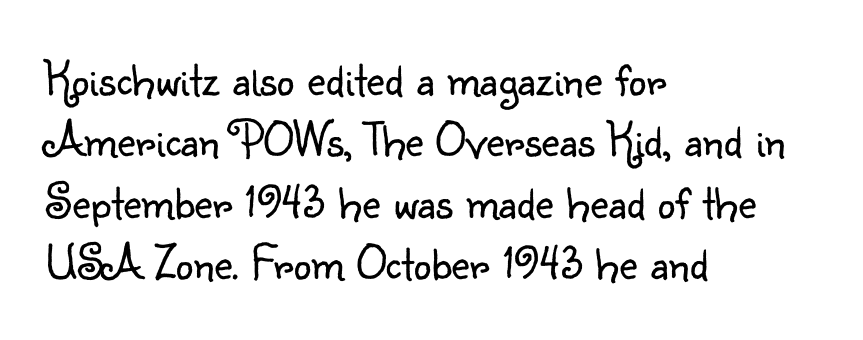
The image shows 50 px light sans-serif type, upright; set left-aligned, line spacing 1.23x, normal letter spacing, not underlined; low stroke contrast and a small x-height.
